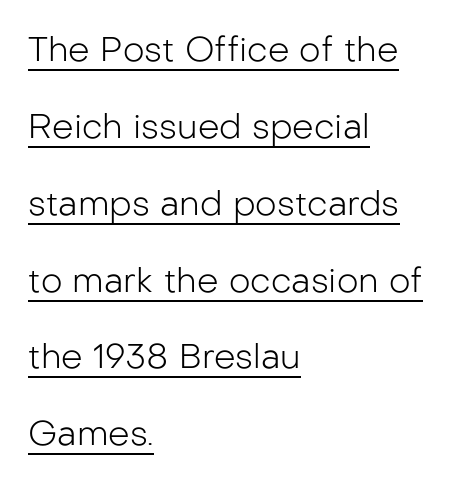
I'd call this a sans setting — the letters go barefoot. Each line of the rendering has a horizontal stroke beneath the glyphs. Think of a printed novel: that variable character pitch is what you see here. Between one letter and the next there's only the usual sliver of space.
